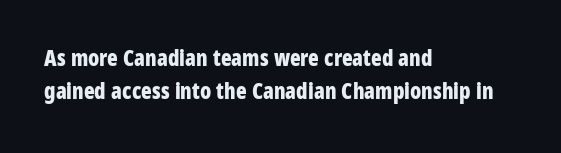
The strip under each line holds only bare page. Between one letter and the next there's only the usual sliver of space. Is there any slant? The stems are plumb. Plenty of ink on the page — the face is bold. Leading matches the norm, producing a regular column.
